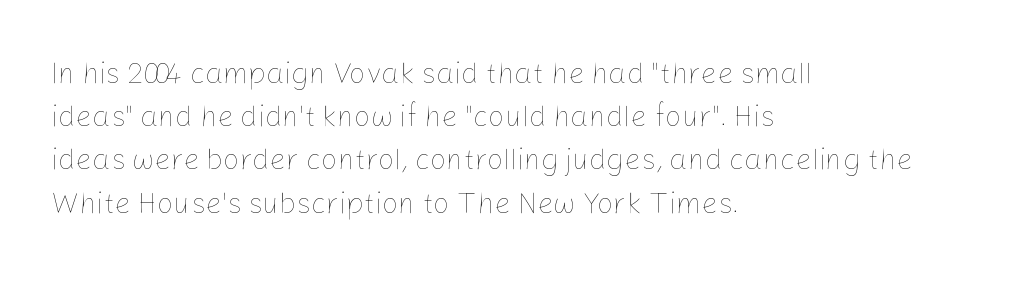
The image shows 29 px thin type, upright; set left-aligned, normal line spacing (1.49x), normal letter spacing, not underlined; low stroke contrast and a medium x-height.
